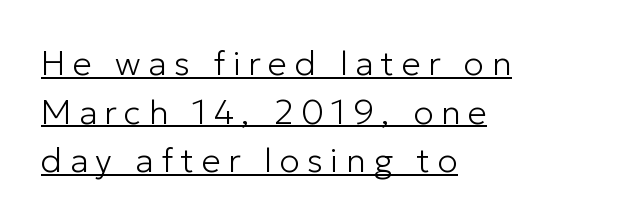
Q: Is the text bold? A: No.
Q: Is the text italic (slanted)? A: No, it is upright.
Q: Is the typeface a serif or a sans-serif typeface? A: Sans-serif.
Q: Is the text underlined? A: Yes.
Q: How is the paragraph aligned? A: Left-aligned.
Q: Is the spacing between letters normal or unusually wide? A: Unusually wide.
Q: Is the spacing between lines tight, normal or loose? A: Normal.
Q: Width (condensed, normal, or wide)? A: Normal.
Q: Stroke contrast? A: Low.
Q: x-height? A: Medium.
Q: Monospaced? A: No.
